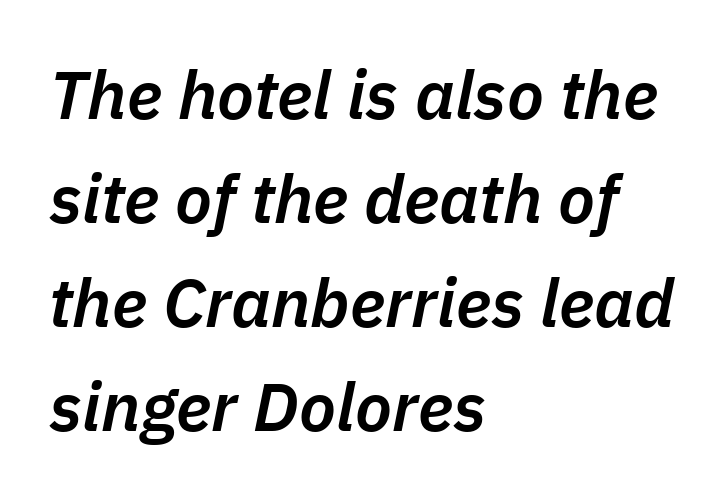
The image shows 68 px semibold type, italic (leaning right); set left-aligned, normal line spacing (1.53x), normal letter spacing, not underlined; low stroke contrast and a medium x-height.
